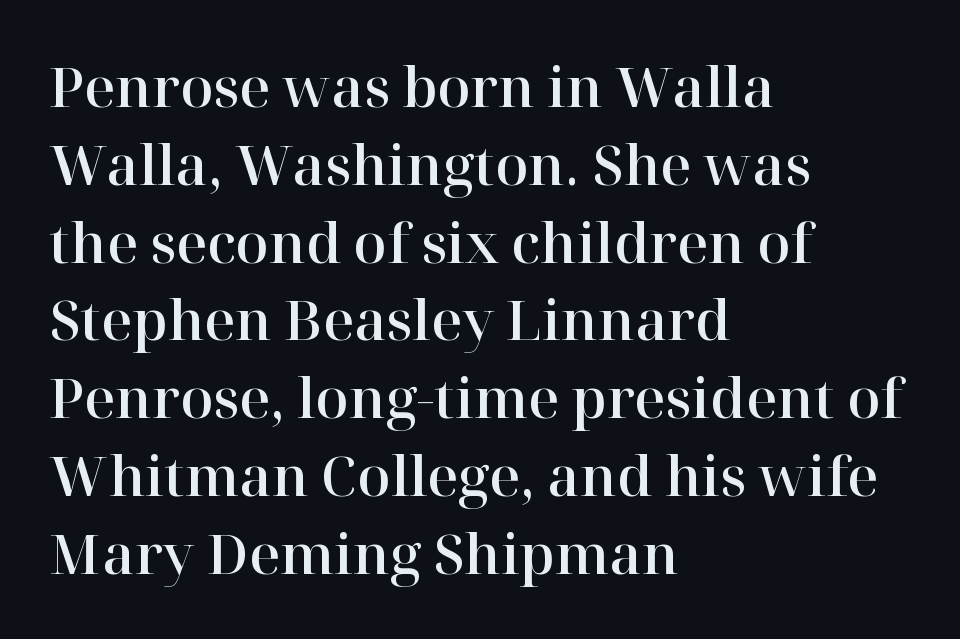
{"serif": "yes", "italic": "no", "width": "normal", "stroke_contrast": "high", "x_height": "medium", "monospaced": "no", "underline": "no", "align": "left", "line_spacing": "normal", "line_spacing_ratio": 1.44, "letter_spacing": "normal", "letter_spacing_em": 0.0, "glyph_px": 54}
